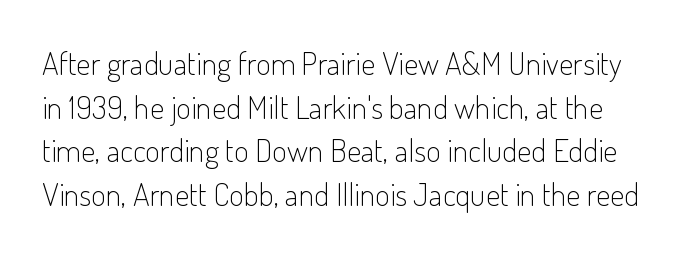
The image shows 32 px light, condensed sans-serif type, upright; set normal line spacing (1.36x), normal letter spacing, not underlined; low stroke contrast and a small x-height.
